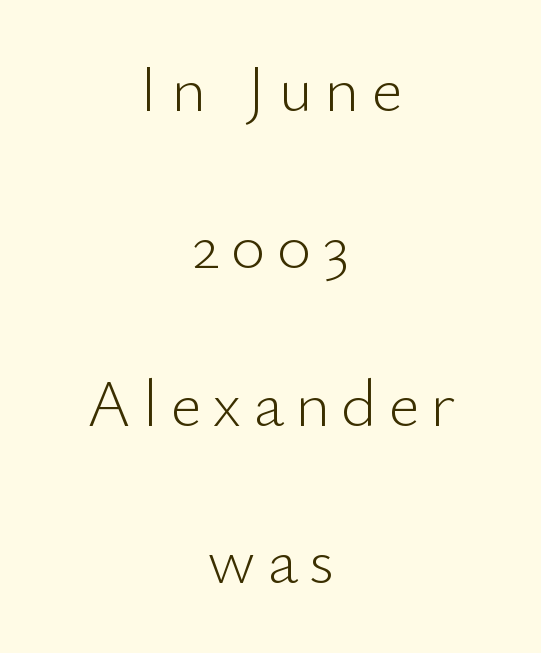
{"serif": "no", "italic": "no", "bold": "no", "weight": "light", "width": "normal", "stroke_contrast": "low", "x_height": "small", "monospaced": "no", "underline": "no", "align": "center", "line_spacing": "loose", "line_spacing_ratio": 2.35, "glyph_px": 67}
